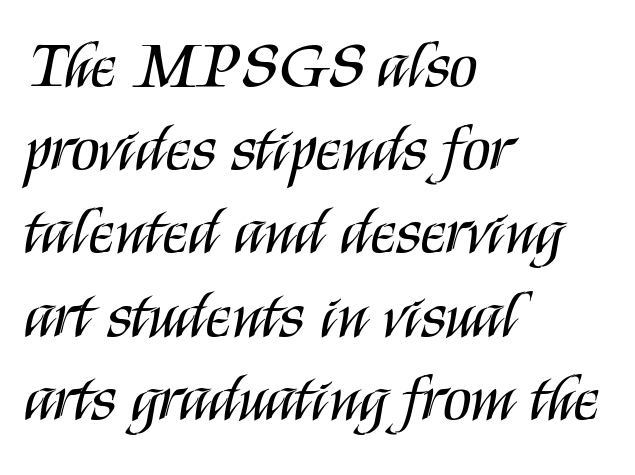
Q: Is the text bold? A: No.
Q: Is the text italic (slanted)? A: Yes.
Q: Is the typeface a serif or a sans-serif typeface? A: Sans-serif.
Q: Is the text underlined? A: No.
Q: How is the paragraph aligned? A: Left-aligned.
Q: Is the spacing between letters normal or unusually wide? A: Normal.
Q: Is the spacing between lines tight, normal or loose? A: Normal.
Q: Width (condensed, normal, or wide)? A: Condensed.
Q: Stroke contrast? A: Medium.
Q: x-height? A: Large.
Q: Monospaced? A: No.
